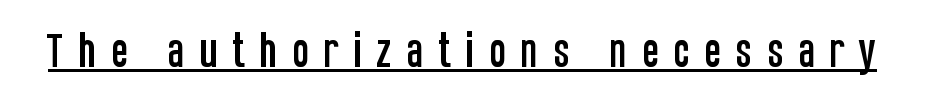
Q: Is the text italic (slanted)? A: No, it is upright.
Q: Is the typeface a serif or a sans-serif typeface? A: Sans-serif.
Q: Is the text underlined? A: Yes.
Q: Is the spacing between letters normal or unusually wide? A: Unusually wide.
Q: Width (condensed, normal, or wide)? A: Condensed.
Q: Stroke contrast? A: Low.
Q: x-height? A: Large.
Q: Monospaced? A: No.
